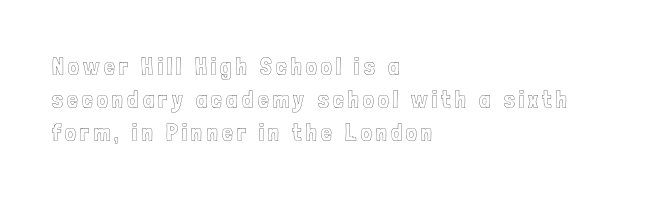
Has an underline been added? It has not. The font's upright variant was chosen for this text. Line spacing here is normal. The typesetter chose a ragged-right arrangement here.
